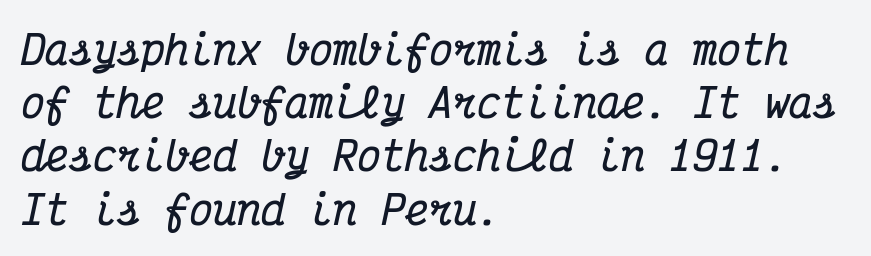
The image shows 40 px bold, condensed serif type, italic (leaning right), monospaced; set left-aligned, normal line spacing (1.33x), normal letter spacing, not underlined; medium stroke contrast and a medium x-height.
